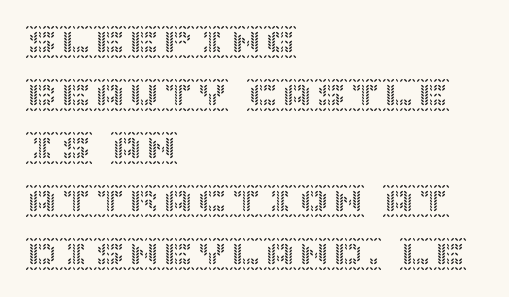
The image shows 34 px text type, upright; set left-aligned, normal line spacing (1.56x), normal letter spacing, not underlined; a large x-height.
